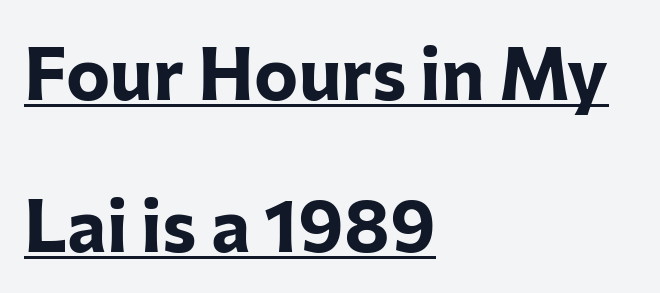
This is roman type, the default non-slanted kind. The typesetting leans heavy: a genuine bold. How would I describe the line gaps? Wide and relaxed. Observe the absence of serifs on each vertical stroke in this sample. Compared with undecorated copy, this sample adds a rule below the words.
